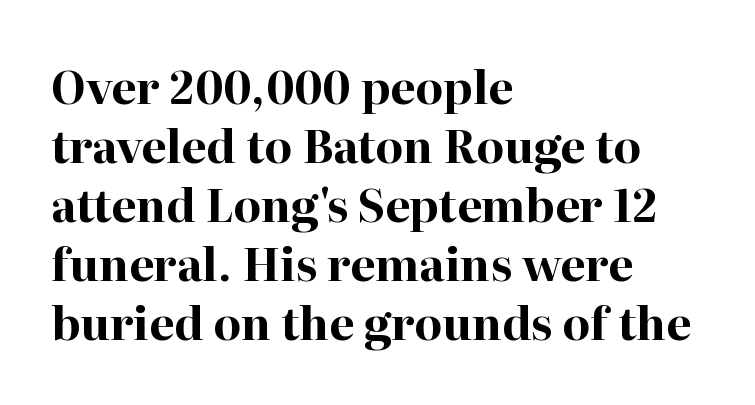
Q: Is the text bold? A: Yes.
Q: Is the text italic (slanted)? A: No, it is upright.
Q: Is the typeface a serif or a sans-serif typeface? A: Serif.
Q: Is the text underlined? A: No.
Q: How is the paragraph aligned? A: Left-aligned.
Q: Is the spacing between letters normal or unusually wide? A: Normal.
Q: Is the spacing between lines tight, normal or loose? A: Normal.
Q: Width (condensed, normal, or wide)? A: Normal.
Q: Stroke contrast? A: High.
Q: x-height? A: Medium.
Q: Monospaced? A: No.
